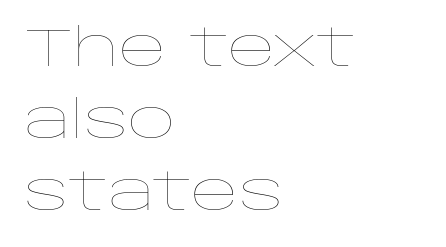
The image shows 52 px thin, wide type, upright; set left-aligned, normal line spacing (1.38x), normal letter spacing, not underlined; low stroke contrast and a large x-height.
